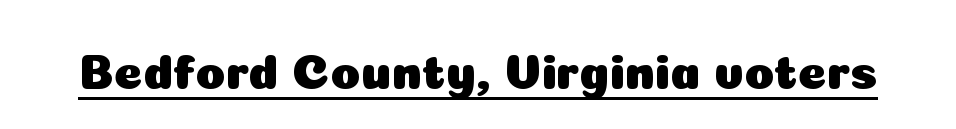
The image shows 49 px sans-serif type, upright; set normal letter spacing, underlined; low stroke contrast and a medium x-height.
